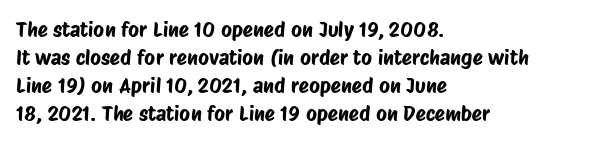
{"underline": "no", "align": "left", "line_spacing": "normal", "line_spacing_ratio": 1.34, "letter_spacing": "normal", "letter_spacing_em": 0.0, "glyph_px": 21}
